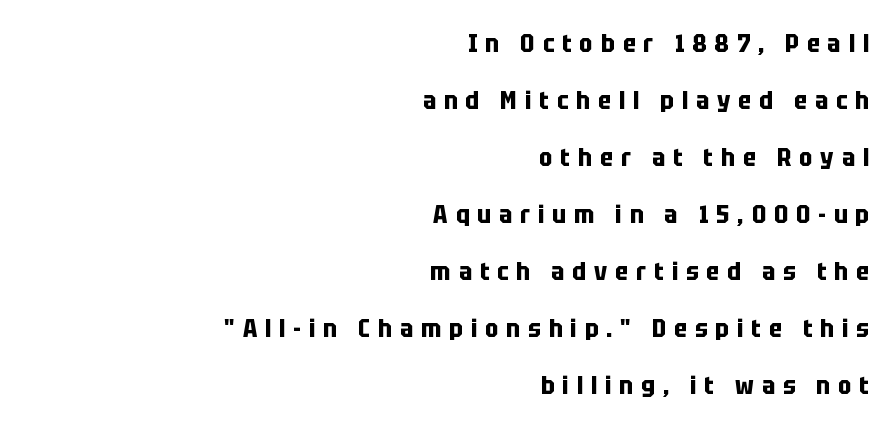
{"italic": "no", "bold": "yes", "underline": "no", "align": "right", "line_spacing": "loose", "line_spacing_ratio": 2.28, "letter_spacing": "wide", "letter_spacing_em": 0.32, "glyph_px": 25}
